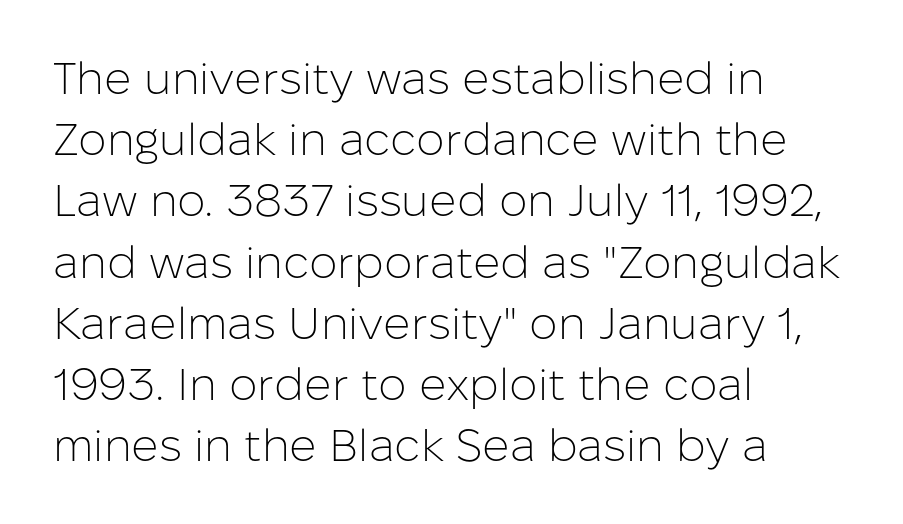
The glyphs in this specimen are sans serif. The line texture is even and compact thanks to regular tracking. Caption: multi-line text, flush left, ragged right. A normal amount of white space separates one row of letters from the next. The typeface has the unassuming heft of standard copy or less.
